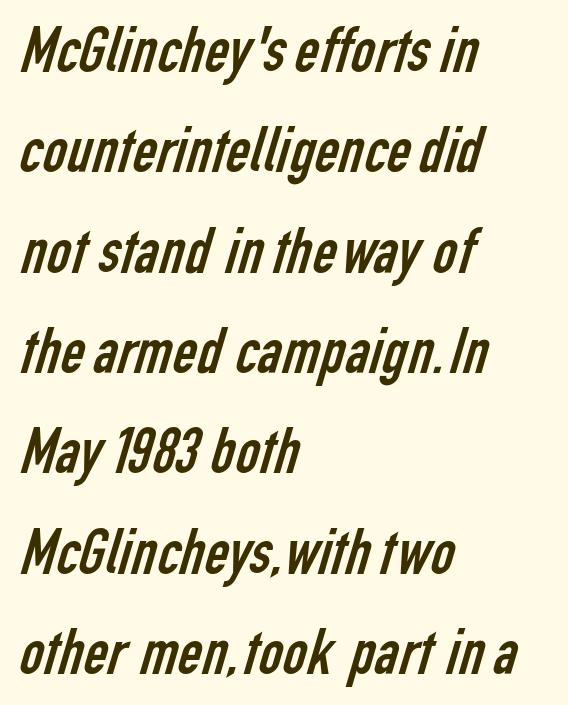
Q: Is the text bold? A: No.
Q: Is the typeface a serif or a sans-serif typeface? A: Sans-serif.
Q: Is the text underlined? A: No.
Q: How is the paragraph aligned? A: Left-aligned.
Q: Is the spacing between letters normal or unusually wide? A: Normal.
Q: Is the spacing between lines tight, normal or loose? A: Normal.
Q: Width (condensed, normal, or wide)? A: Condensed.
Q: Stroke contrast? A: Low.
Q: x-height? A: Medium.
Q: Monospaced? A: No.
